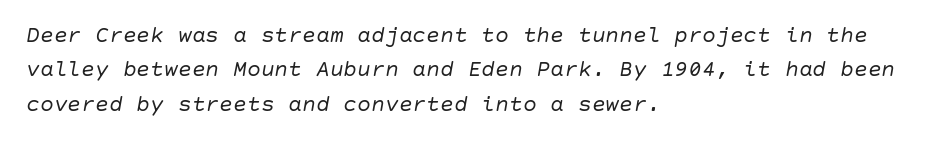
{"italic": "yes", "lean": "right", "slant_degrees": 10, "bold": "no", "underline": "no", "align": "left", "line_spacing": "normal", "line_spacing_ratio": 1.5, "letter_spacing": "normal", "letter_spacing_em": 0.0, "glyph_px": 23}
